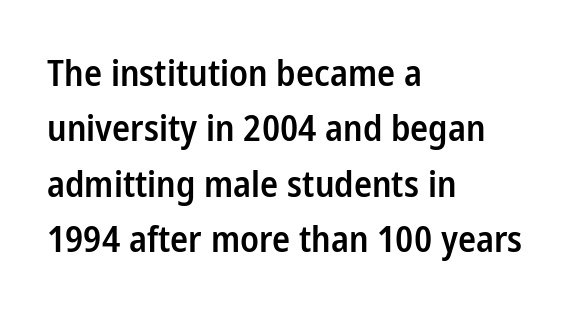
{"serif": "no", "italic": "no", "bold": "semi", "weight": "semibold", "width": "condensed", "stroke_contrast": "low", "x_height": "medium", "monospaced": "no", "underline": "no", "align": "left", "line_spacing": "normal", "line_spacing_ratio": 1.54, "letter_spacing": "normal", "letter_spacing_em": 0.0, "glyph_px": 36}
